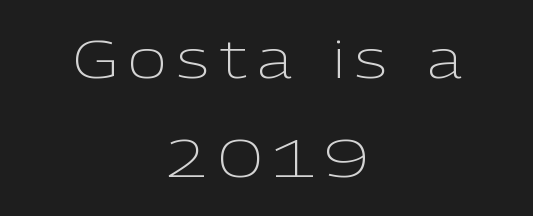
Q: Is the text bold? A: No.
Q: Is the text italic (slanted)? A: No, it is upright.
Q: Is the typeface a serif or a sans-serif typeface? A: Sans-serif.
Q: Is the text underlined? A: No.
Q: How is the paragraph aligned? A: Centered.
Q: Is the spacing between letters normal or unusually wide? A: Unusually wide.
Q: Width (condensed, normal, or wide)? A: Normal.
Q: Stroke contrast? A: Low.
Q: x-height? A: Medium.
Q: Monospaced? A: No.
